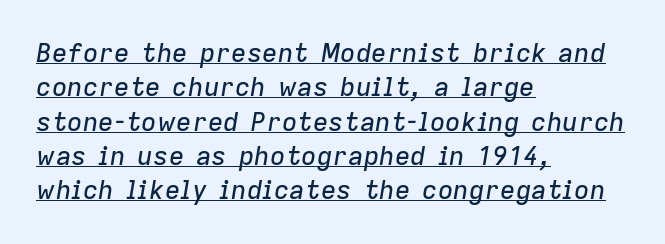
Designer's note — italics engaged. The line texture is even and compact thanks to regular tracking. Typeset ragged right — the left edge is the straight one. Each new line begins a customary step beneath the previous one.
